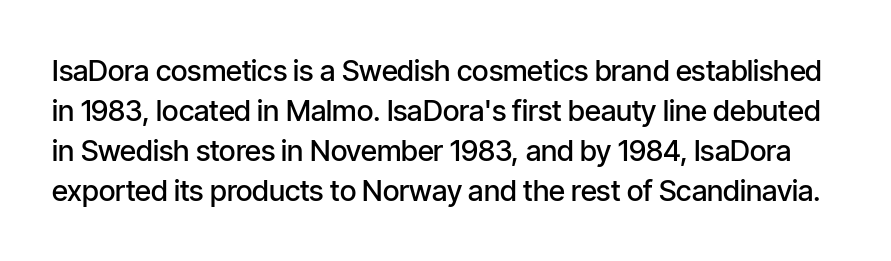
Vertically, the passage feels balanced, rows spaced as you'd expect. Do the characters align in a grid? No, the font is proportional. The passage shown is typeset with a sans-serif family. Does the weight exceed regular? Yes, but only to semibold. You can tell it's not italic because the verticals are truly vertical.
